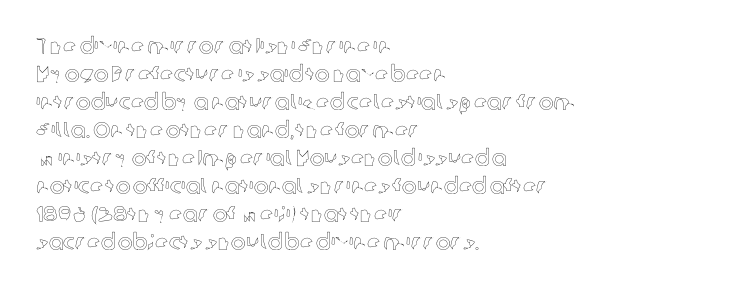
In terms of leading, this rendering sits right in the middle. Do the letters lean? They stand straight. These lines stack with their left ends in a neat column. The zone under the glyphs is completely vacant. The letters sit at their default tracking, neither squeezed nor spread.
